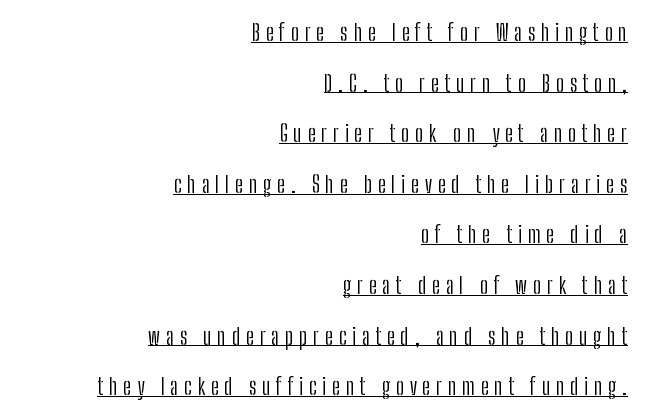
Q: Is the text bold? A: No.
Q: Is the text italic (slanted)? A: No, it is upright.
Q: Is the text underlined? A: Yes.
Q: How is the paragraph aligned? A: Right-aligned.
Q: Is the spacing between letters normal or unusually wide? A: Unusually wide.
Q: Is the spacing between lines tight, normal or loose? A: Loose.
